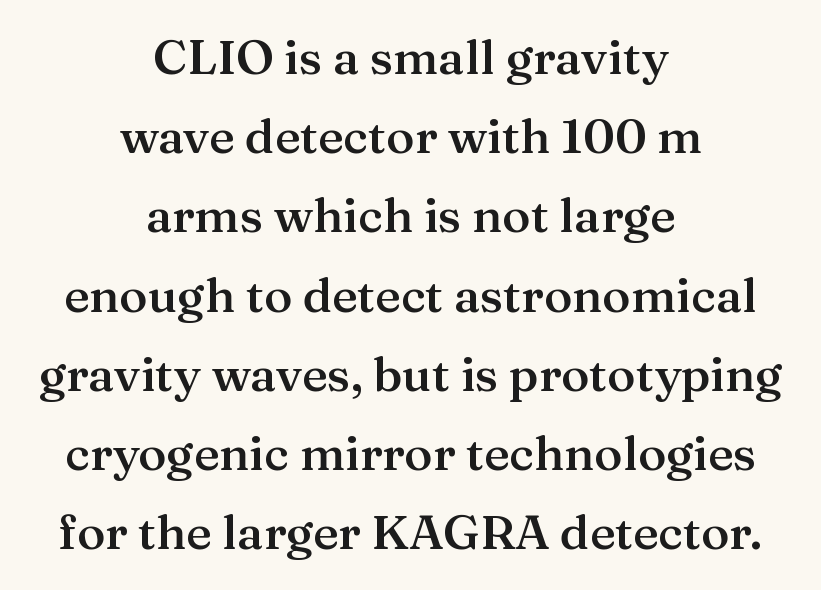
Q: Is the text bold? A: Semi-bold.
Q: Is the text italic (slanted)? A: No, it is upright.
Q: Is the typeface a serif or a sans-serif typeface? A: Serif.
Q: Is the text underlined? A: No.
Q: How is the paragraph aligned? A: Centered.
Q: Is the spacing between letters normal or unusually wide? A: Normal.
Q: Is the spacing between lines tight, normal or loose? A: Normal.
Q: Width (condensed, normal, or wide)? A: Normal.
Q: Stroke contrast? A: Medium.
Q: x-height? A: Medium.
Q: Monospaced? A: No.
